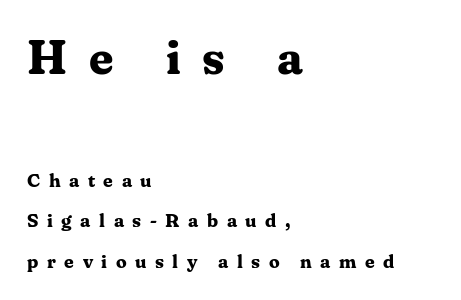
Pretty heavy lettering here — definitely bold. Vertical strokes here are truly vertical. Think of a printed novel: that variable character pitch is what you see here. These lines are composed in type with serifs. Between these two stacked blocks, the higher one wins on size. The compositor pushed each line to the left boundary.
